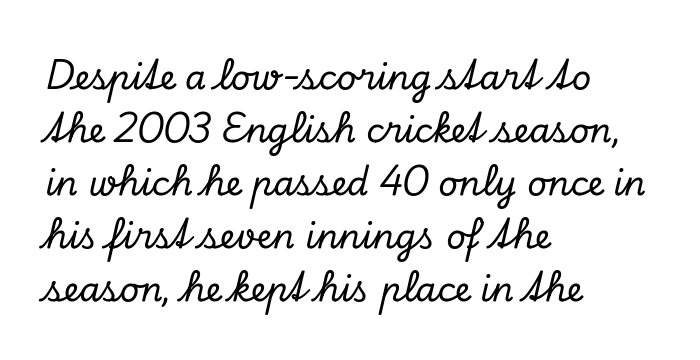
Horizontal alignment here is leftward, the default for most running prose. The baseline area is clear. A typesetter would call this leading conventional body-copy spacing. A typesetter would label this face a serif. Compared with typical body copy, the letter spacing here is the same.
